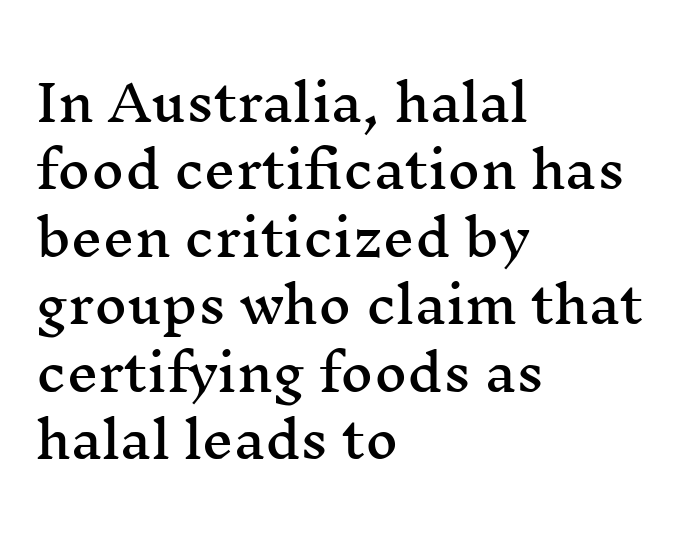
Q: Is the text italic (slanted)? A: No, it is upright.
Q: Is the typeface a serif or a sans-serif typeface? A: Serif.
Q: Is the text underlined? A: No.
Q: How is the paragraph aligned? A: Left-aligned.
Q: Is the spacing between letters normal or unusually wide? A: Normal.
Q: Is the spacing between lines tight, normal or loose? A: Normal.
Q: Width (condensed, normal, or wide)? A: Wide.
Q: Stroke contrast? A: Medium.
Q: x-height? A: Medium.
Q: Monospaced? A: No.
